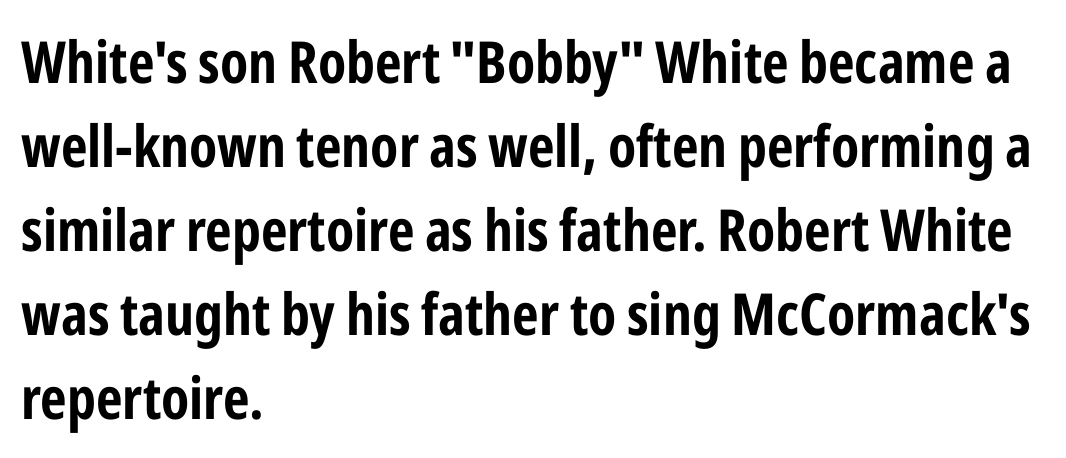
Does the type have serifs? No, each stem ends abruptly. Anything drawn beneath the words? Only blank space. Compared with an ordinary text face, these strokes are far heavier — a full bold. Inter-character spacing is left at the font's built-in metrics. The compositor pushed each line to the left boundary. Looks like regular typesetting: each glyph gets only the width it needs.
